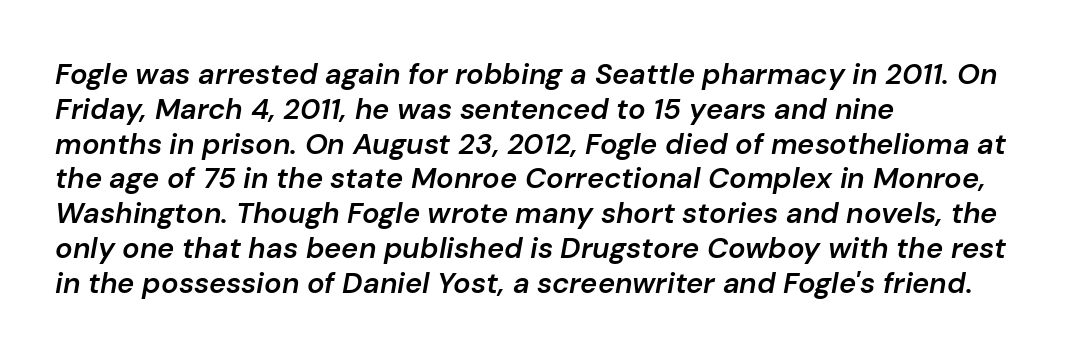
Q: Is the text bold? A: Semi-bold.
Q: Is the text italic (slanted)? A: Yes, it leans right by about 10 degrees.
Q: Is the text underlined? A: No.
Q: How is the paragraph aligned? A: Left-aligned.
Q: Is the spacing between letters normal or unusually wide? A: Normal.
Q: Width (condensed, normal, or wide)? A: Normal.
Q: Stroke contrast? A: Low.
Q: x-height? A: Medium.
Q: Monospaced? A: No.
